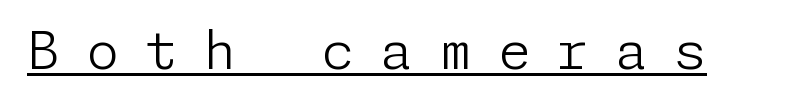
The image shows 53 px light sans-serif type, upright; set unusually wide letter spacing (+0.49 em), underlined; low stroke contrast and a medium x-height.
